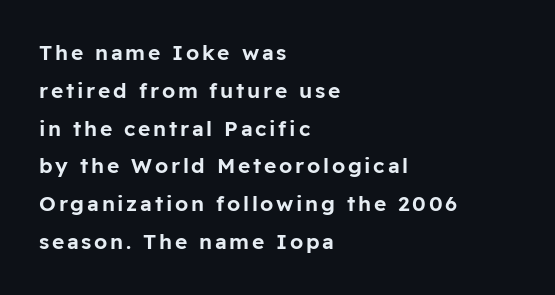
Only glyphs here, with clear space below each row. The text block is weighted toward the left margin, trailing off unevenly rightward. Characters remain perfectly vertical along every line.
